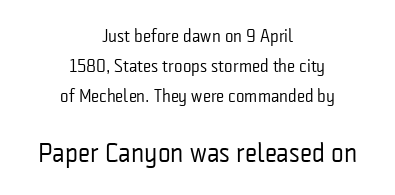
Q: Is the text bold? A: No.
Q: Is the text italic (slanted)? A: No, it is upright.
Q: Is the text underlined? A: No.
Q: How is the paragraph aligned? A: Centered.
Q: Is the spacing between letters normal or unusually wide? A: Normal.
Q: Is the spacing between lines tight, normal or loose? A: Normal.
Q: Which block of text is set in a larger size, the first (top) or the second (bottom)? A: The second (bottom) one.
